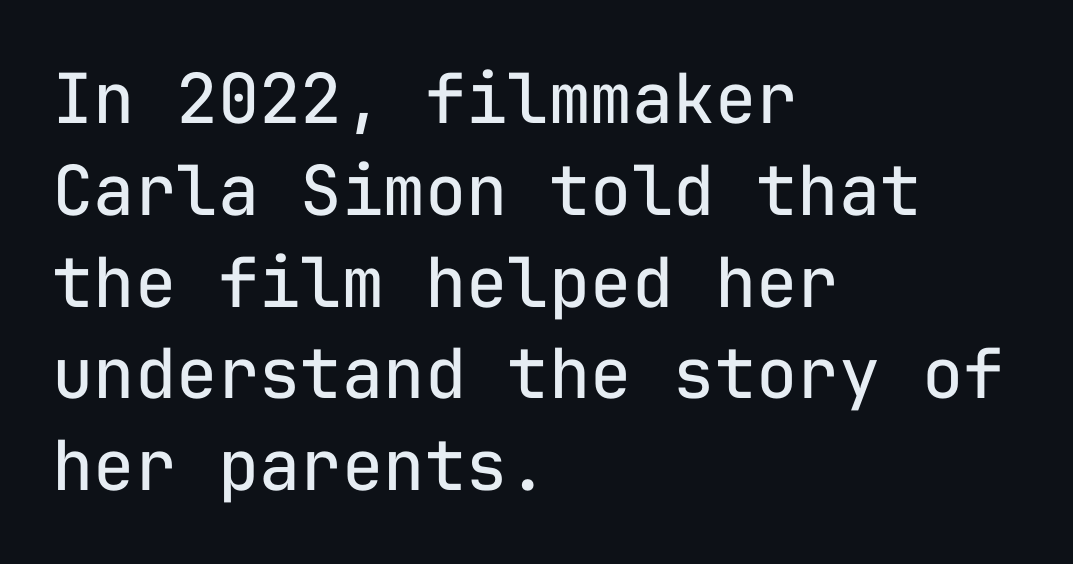
{"serif": "no", "italic": "no", "bold": "no", "weight": "regular", "width": "normal", "stroke_contrast": "low", "x_height": "medium", "monospaced": "yes", "underline": "no", "align": "left", "line_spacing": "normal", "line_spacing_ratio": 1.33, "letter_spacing": "normal", "letter_spacing_em": 0.0, "glyph_px": 69}
